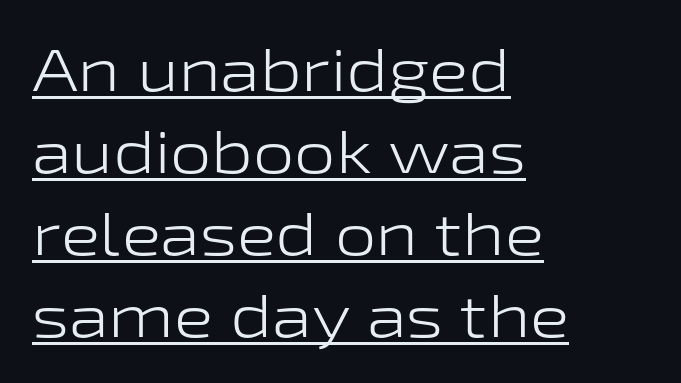
{"serif": "no", "italic": "no", "bold": "no", "weight": "light", "width": "wide", "stroke_contrast": "low", "x_height": "medium", "monospaced": "no", "underline": "yes", "align": "left", "line_spacing": "normal", "line_spacing_ratio": 1.39, "letter_spacing": "normal", "letter_spacing_em": 0.0, "glyph_px": 59}
